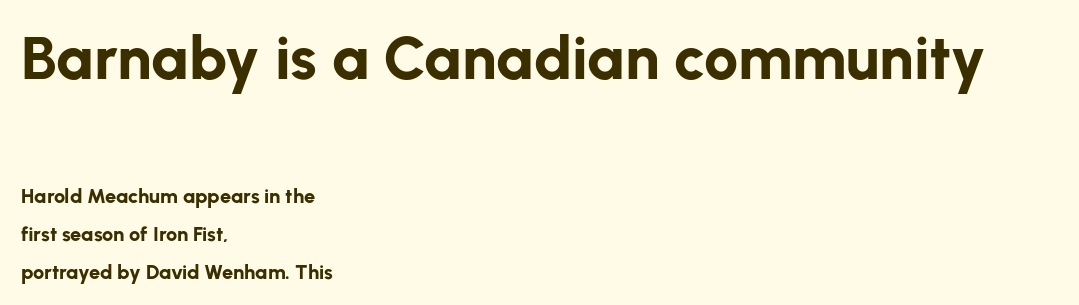
Q: Is the text bold? A: Yes.
Q: Is the text italic (slanted)? A: No, it is upright.
Q: Is the typeface a serif or a sans-serif typeface? A: Sans-serif.
Q: Is the text underlined? A: No.
Q: How is the paragraph aligned? A: Left-aligned.
Q: Is the spacing between letters normal or unusually wide? A: Normal.
Q: Which block of text is set in a larger size, the first (top) or the second (bottom)? A: The first (top) one.
Q: Width (condensed, normal, or wide)? A: Normal.
Q: Stroke contrast? A: Low.
Q: x-height? A: Medium.
Q: Monospaced? A: No.
